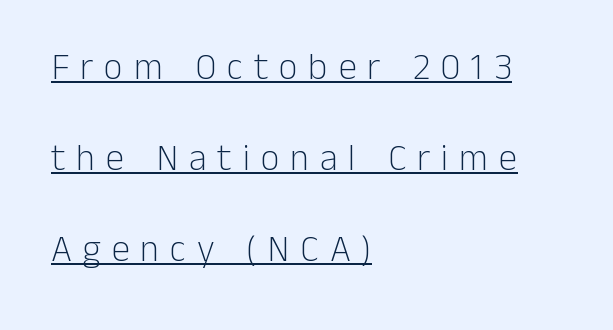
{"serif": "no", "italic": "no", "bold": "no", "weight": "light", "width": "normal", "stroke_contrast": "low", "x_height": "medium", "monospaced": "no", "underline": "yes", "align": "left", "line_spacing": "loose", "line_spacing_ratio": 2.46, "letter_spacing": "wide", "letter_spacing_em": 0.29, "glyph_px": 37}
